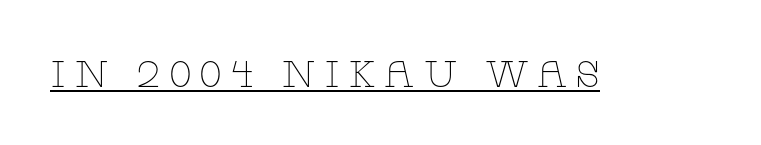
Upright lettering throughout. The cut favours lightness, reaching ordinary text weight at its darkest. The passage shown is underscored from start to finish. Character widths vary here, with narrow letters taking less room than wide ones. This sample uses a serif face.
